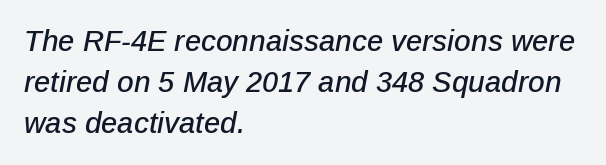
The image shows 29 px text type, italic (leaning right); set left-aligned, normal line spacing (1.42x), normal letter spacing, not underlined; low stroke contrast and a medium x-height.
